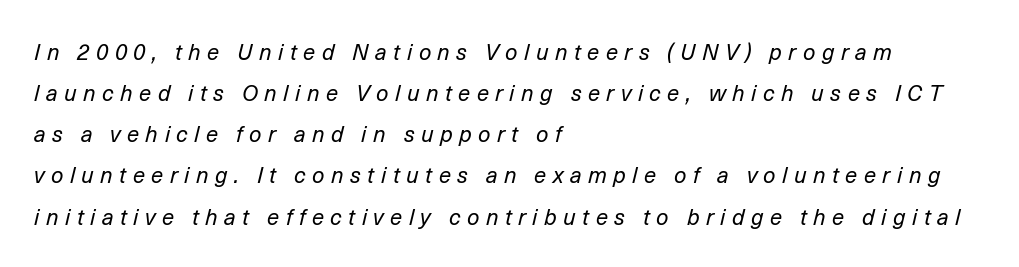
Q: Is the text bold? A: No.
Q: Is the text italic (slanted)? A: Yes, it leans right by about 14 degrees.
Q: Is the text underlined? A: No.
Q: How is the paragraph aligned? A: Left-aligned.
Q: Is the spacing between letters normal or unusually wide? A: Unusually wide.
